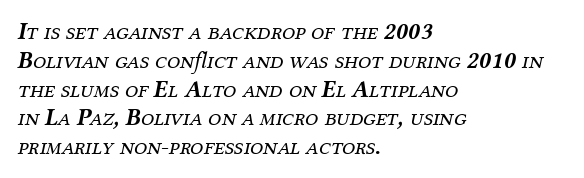
Observe the ordinary spacing: letters are neighbours, not strangers. The lines are quadded left. Does the lettering tilt? It does — this is italic. Stems here are at most as thick as an everyday book face. The glyphs are unaccompanied by any horizontal stroke below them.
